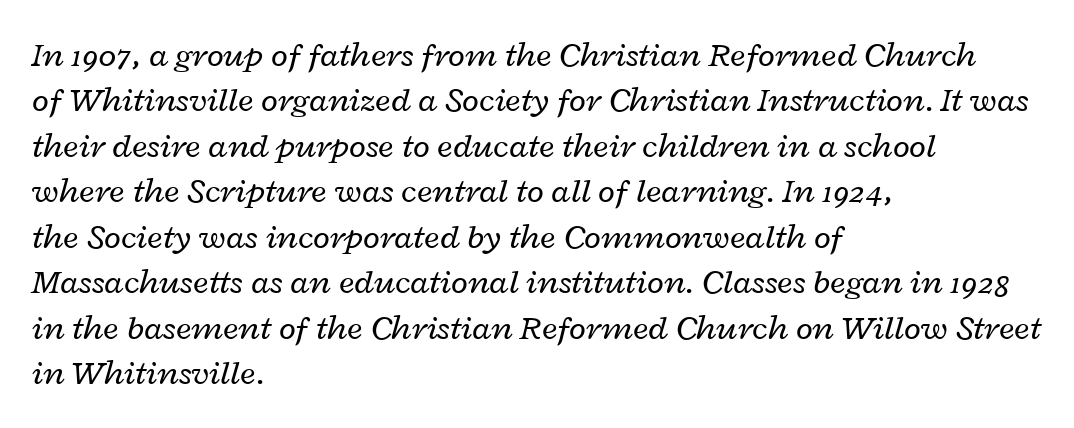
The image shows 35 px regular-weight, wide type, italic (leaning right); set left-aligned, normal line spacing (1.3x), normal letter spacing, not underlined; low stroke contrast and a medium x-height.
